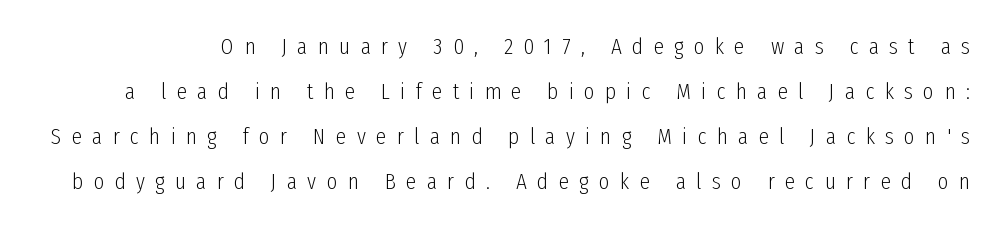
Q: Is the text bold? A: No.
Q: Is the text italic (slanted)? A: No, it is upright.
Q: Is the text underlined? A: No.
Q: Is the spacing between letters normal or unusually wide? A: Unusually wide.
Q: Is the spacing between lines tight, normal or loose? A: Loose.
